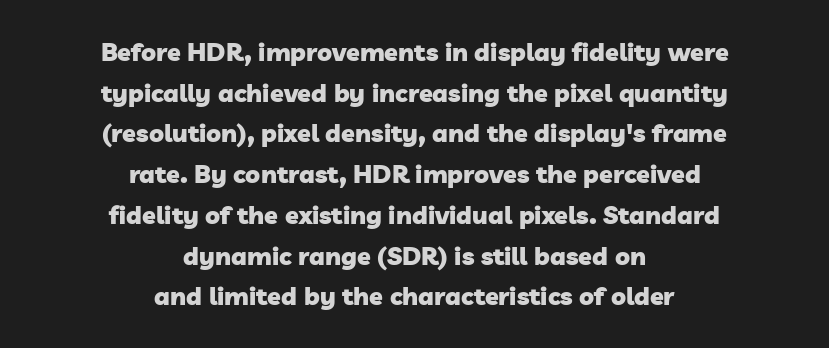
The image shows 25 px bold type; set centered, normal line spacing (1.63x), normal letter spacing, not underlined.
